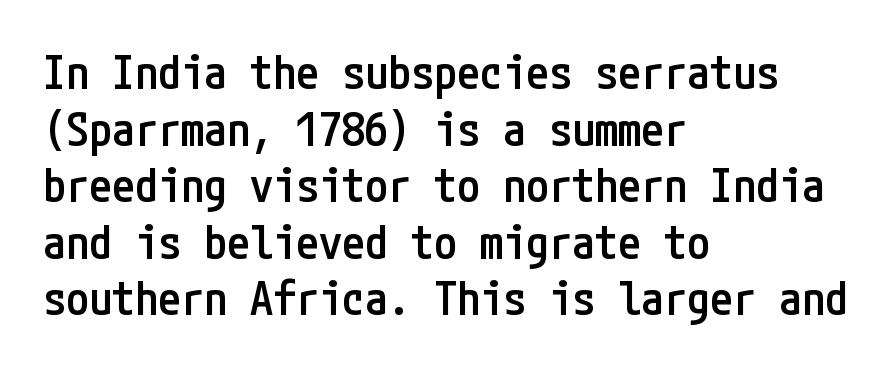
{"serif": "no", "italic": "no", "bold": "semi", "weight": "semibold", "width": "condensed", "stroke_contrast": "low", "x_height": "medium", "underline": "no", "align": "left", "line_spacing_ratio": 1.23, "letter_spacing": "normal", "letter_spacing_em": 0.0, "glyph_px": 46}
